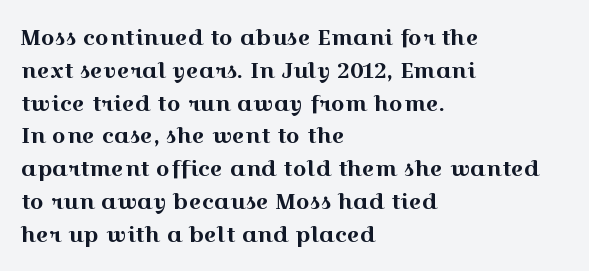
Q: Is the text italic (slanted)? A: No, it is upright.
Q: Is the text underlined? A: No.
Q: How is the paragraph aligned? A: Left-aligned.
Q: Is the spacing between letters normal or unusually wide? A: Normal.
Q: Is the spacing between lines tight, normal or loose? A: Normal.
